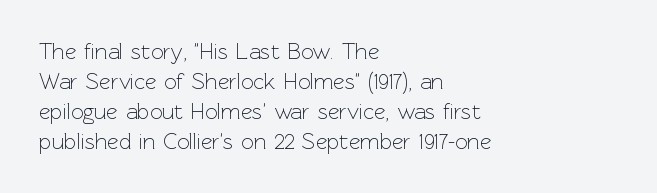
Q: Is the text bold? A: No.
Q: Is the text italic (slanted)? A: No, it is upright.
Q: Is the text underlined? A: No.
Q: How is the paragraph aligned? A: Left-aligned.
Q: Is the spacing between letters normal or unusually wide? A: Normal.
Q: Is the spacing between lines tight, normal or loose? A: Normal.
